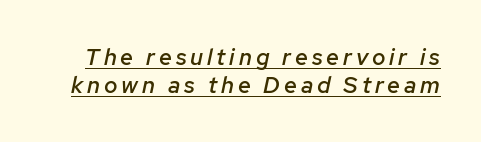
{"italic": "yes", "lean": "right", "slant_degrees": 12, "bold": "semi", "underline": "yes", "line_spacing_ratio": 1.2, "glyph_px": 23}
